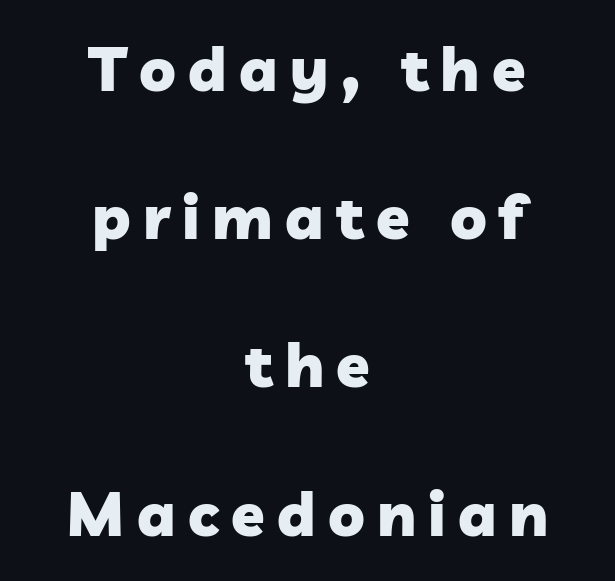
The zone under the glyphs is completely vacant. Check where the strokes stop: nothing finishes them off — pure sans. The whitespace from short lines is split evenly between both sides. Students, observe: this is what heavily led, spacious text looks like. These lines are rendered in a variable-pitch font. On the weight axis this lands at bold, roughly 700.
